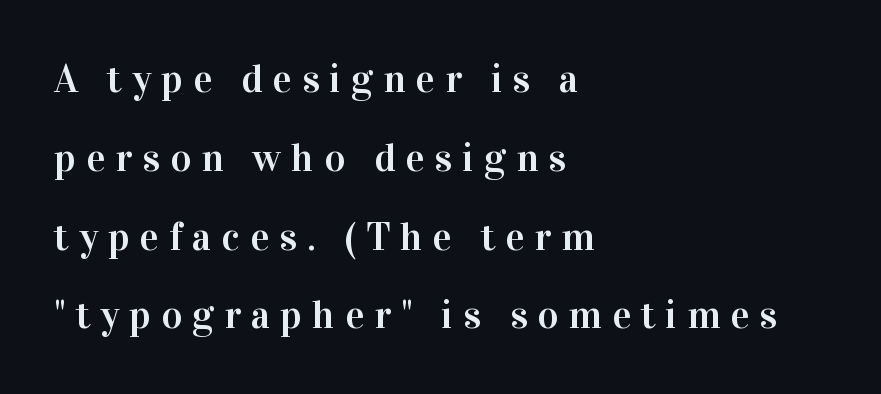
{"serif": "yes", "italic": "no", "width": "normal", "stroke_contrast": "high", "x_height": "medium", "monospaced": "no", "underline": "no", "align": "left", "line_spacing": "loose", "line_spacing_ratio": 1.97, "letter_spacing": "wide", "letter_spacing_em": 0.25, "glyph_px": 40}
